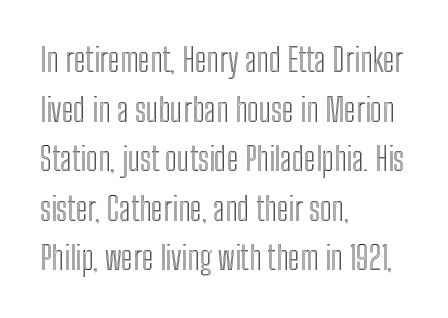
A typesetter would call this zero additional tracking. Horizontal alignment here is leftward, the default for most running prose. The leading is moderate, giving the passage an even texture. Note the varied advance widths — an 'i' is clearly narrower than an 'm'. The specimen reads as upright at a glance. The specimen omits any rule beneath the text block's lines.
